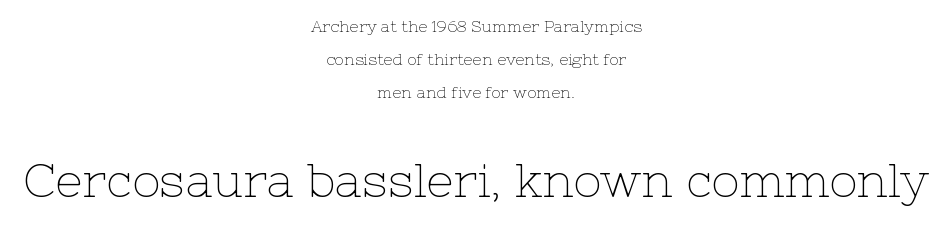
The image shows 47 px thin serif type, upright; set centered, loose line spacing (2.06x), normal letter spacing, not underlined; the second (bottom) block is 2.94x larger; low stroke contrast and a medium x-height.
